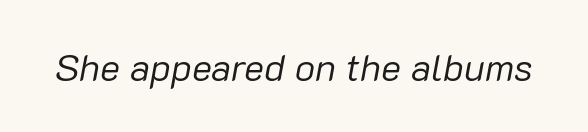
Quick note: underline off. Nothing heavy about these letters — not bold at all. You could not count columns in this text — the font is proportionally spaced. Words appear dense and cohesive because spacing is normal. It's the slanting kind of type.
